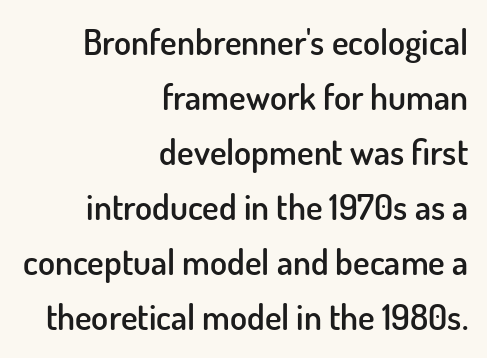
Q: Is the text bold? A: Semi-bold.
Q: Is the text italic (slanted)? A: No, it is upright.
Q: Is the typeface a serif or a sans-serif typeface? A: Sans-serif.
Q: Is the text underlined? A: No.
Q: How is the paragraph aligned? A: Right-aligned.
Q: Is the spacing between letters normal or unusually wide? A: Normal.
Q: Is the spacing between lines tight, normal or loose? A: Normal.
Q: Width (condensed, normal, or wide)? A: Normal.
Q: Stroke contrast? A: Low.
Q: x-height? A: Small.
Q: Monospaced? A: No.
